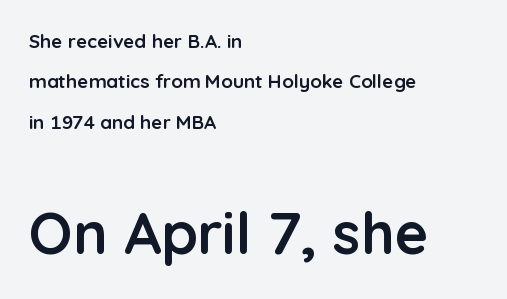
Vertical strokes here are truly vertical. Is this a sans? Yes — the strokes have no serifs. The passage shown has conventional tracking throughout. Every letter is thick-stroked: bold, no question.
